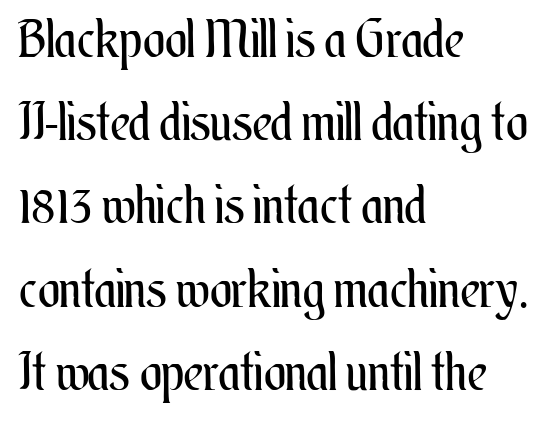
This rendering leaves character spacing at its baseline value. Is this a heavy cut? Hardly; it is regular or lighter. The block of text has a typical density, with ordinary space between rows. Designer's note — italics off, roman on.
